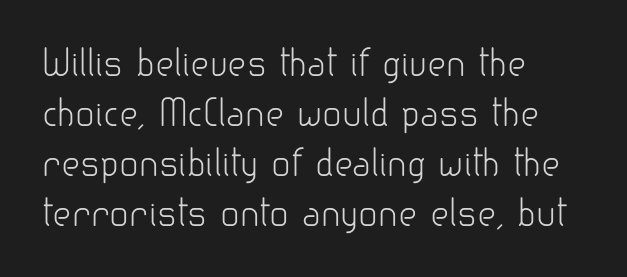
The image shows 36 px light sans-serif type, upright; set left-aligned, normal line spacing (1.39x), normal letter spacing, not underlined; low stroke contrast and a small x-height.
